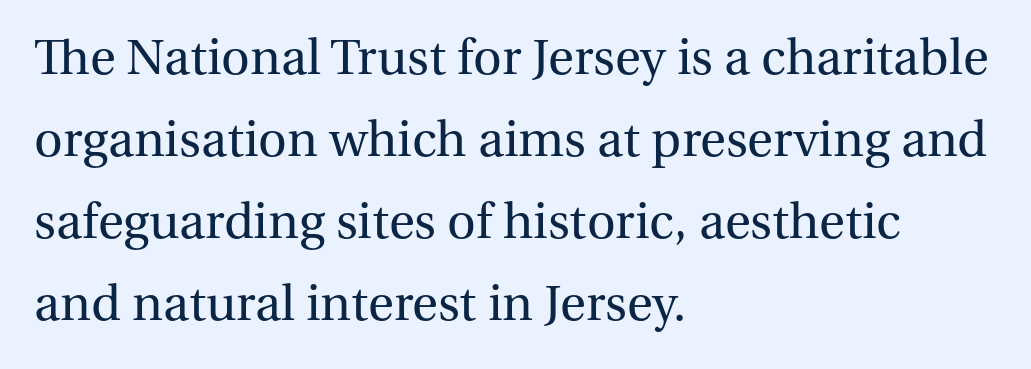
Q: Is the text bold? A: No.
Q: Is the text italic (slanted)? A: No, it is upright.
Q: Is the typeface a serif or a sans-serif typeface? A: Serif.
Q: Is the text underlined? A: No.
Q: How is the paragraph aligned? A: Left-aligned.
Q: Is the spacing between letters normal or unusually wide? A: Normal.
Q: Is the spacing between lines tight, normal or loose? A: Normal.
Q: Width (condensed, normal, or wide)? A: Normal.
Q: Stroke contrast? A: Medium.
Q: x-height? A: Medium.
Q: Monospaced? A: No.
